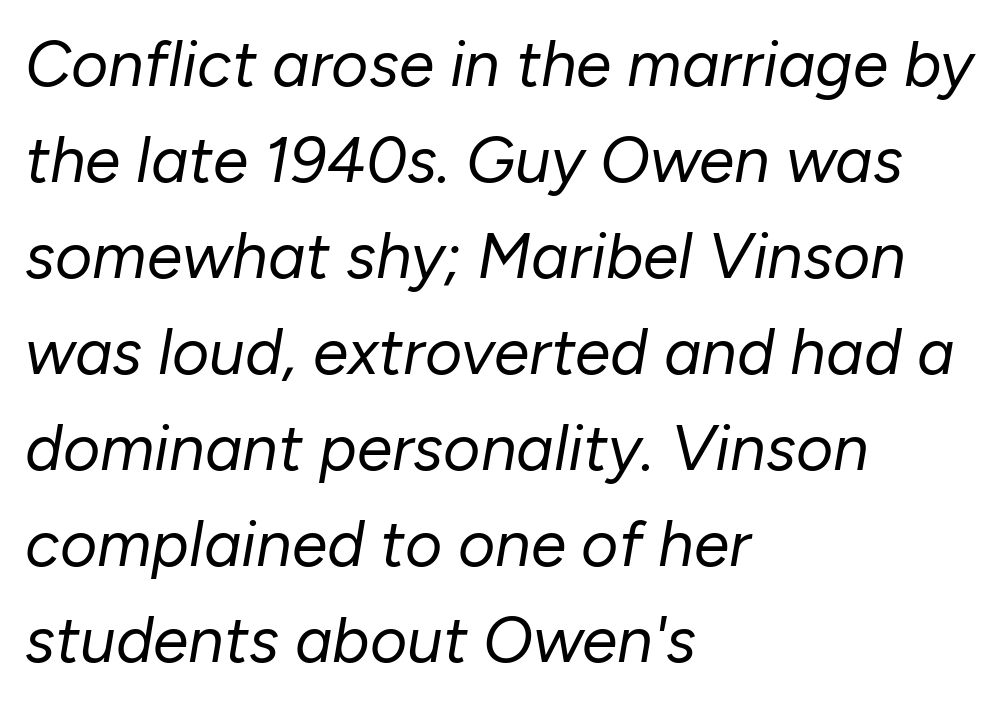
Q: Is the text bold? A: No.
Q: Is the text italic (slanted)? A: Yes, it leans right by about 10 degrees.
Q: Is the text underlined? A: No.
Q: How is the paragraph aligned? A: Left-aligned.
Q: Is the spacing between letters normal or unusually wide? A: Normal.
Q: Is the spacing between lines tight, normal or loose? A: Normal.
Q: Width (condensed, normal, or wide)? A: Normal.
Q: Stroke contrast? A: Low.
Q: x-height? A: Medium.
Q: Monospaced? A: No.
